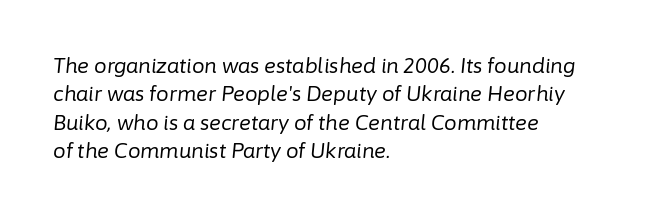
Q: Is the text bold? A: No.
Q: Is the text italic (slanted)? A: Yes, it leans right by about 6 degrees.
Q: Is the text underlined? A: No.
Q: How is the paragraph aligned? A: Left-aligned.
Q: Is the spacing between letters normal or unusually wide? A: Normal.
Q: Is the spacing between lines tight, normal or loose? A: Normal.
